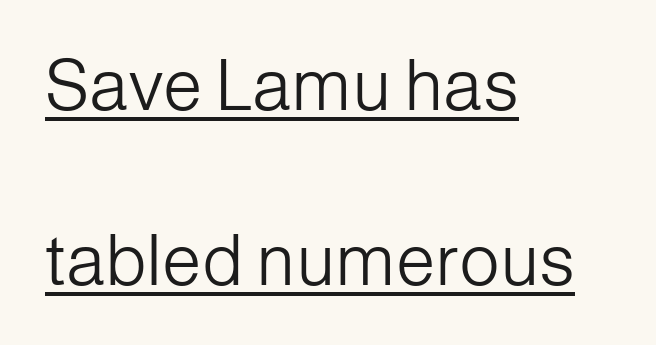
The image shows 71 px light sans-serif type, upright; set left-aligned, loose line spacing (2.46x), normal letter spacing, underlined; low stroke contrast and a medium x-height.
